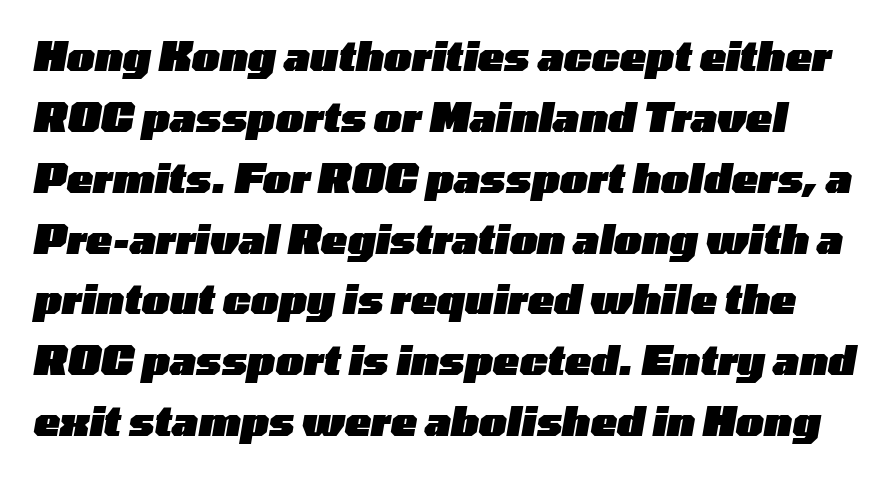
{"italic": "yes", "lean": "right", "slant_degrees": 10, "bold": "yes", "weight": "heavy", "width": "wide", "stroke_contrast": "low", "x_height": "medium", "monospaced": "no", "underline": "no", "line_spacing": "normal", "line_spacing_ratio": 1.56, "letter_spacing": "normal", "letter_spacing_em": 0.0, "glyph_px": 39}
